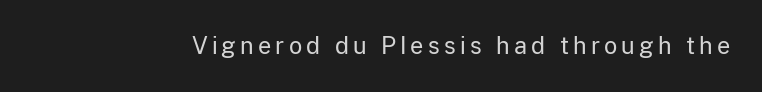
{"italic": "no", "bold": "no", "underline": "no", "glyph_px": 23}
